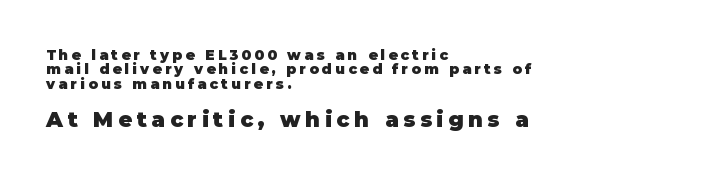
{"italic": "no", "bold": "yes", "underline": "no", "align": "left", "line_spacing": "tight", "line_spacing_ratio": 1.03, "letter_spacing": "wide", "letter_spacing_em": 0.23, "larger_block": "second", "size_ratio": 1.5, "glyph_px": 21}
